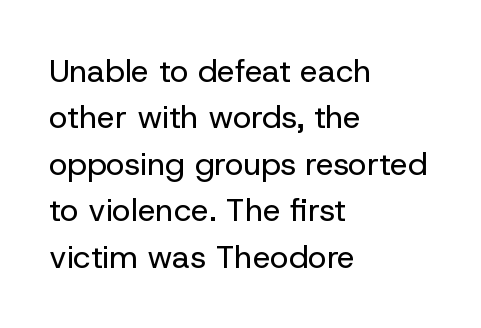
The image shows 32 px regular-weight sans-serif type, upright; set left-aligned, normal line spacing (1.45x), normal letter spacing, not underlined; low stroke contrast and a medium x-height.
